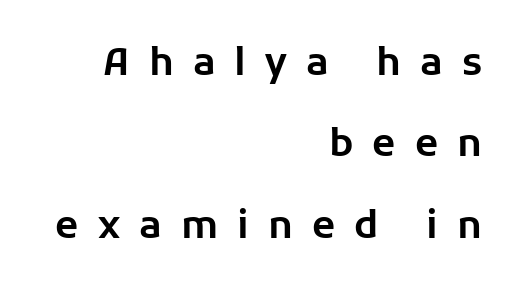
{"serif": "no", "italic": "no", "width": "normal", "stroke_contrast": "low", "x_height": "medium", "monospaced": "no", "underline": "no", "align": "right", "line_spacing": "loose", "line_spacing_ratio": 2.14, "letter_spacing": "wide", "letter_spacing_em": 0.5, "glyph_px": 38}
